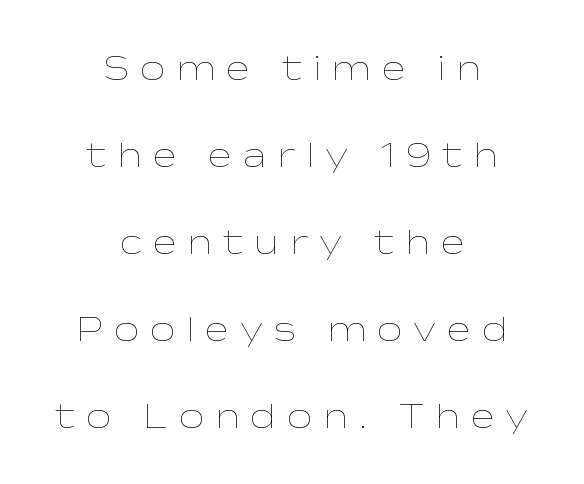
The passage shown is typed in a proportional face where columns would drift. The weight would be labelled regular, book, light, or lighter still. Nope, not italic — everything's standing straight. Tracking value appears strongly positive — letters spread wide.
